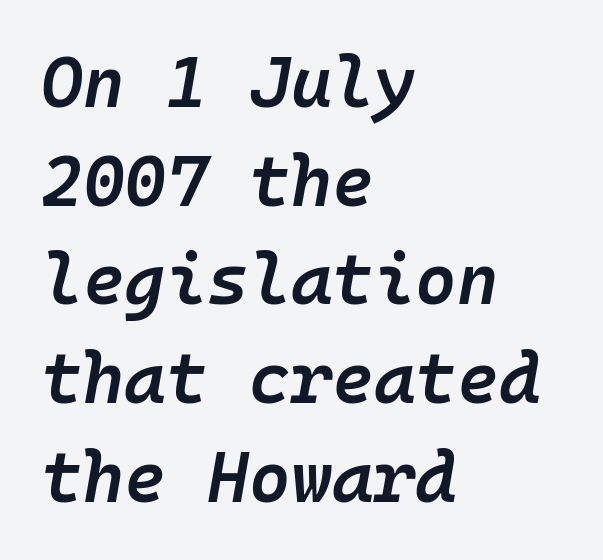
Q: Is the text bold? A: Semi-bold.
Q: Is the text italic (slanted)? A: Yes, it leans right by about 10 degrees.
Q: Is the text underlined? A: No.
Q: How is the paragraph aligned? A: Left-aligned.
Q: Is the spacing between letters normal or unusually wide? A: Normal.
Q: Is the spacing between lines tight, normal or loose? A: Normal.
Q: Width (condensed, normal, or wide)? A: Normal.
Q: Stroke contrast? A: Low.
Q: x-height? A: Medium.
Q: Monospaced? A: Yes.
